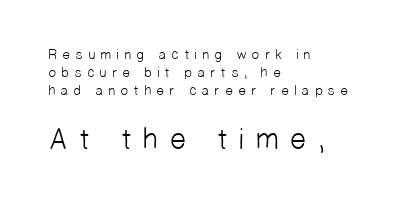
Q: Is the text bold? A: No.
Q: Is the typeface a serif or a sans-serif typeface? A: Sans-serif.
Q: Is the text underlined? A: No.
Q: How is the paragraph aligned? A: Left-aligned.
Q: Is the spacing between letters normal or unusually wide? A: Unusually wide.
Q: Is the spacing between lines tight, normal or loose? A: Normal.
Q: Which block of text is set in a larger size, the first (top) or the second (bottom)? A: The second (bottom) one.
Q: Width (condensed, normal, or wide)? A: Normal.
Q: Stroke contrast? A: Low.
Q: x-height? A: Medium.
Q: Monospaced? A: No.
